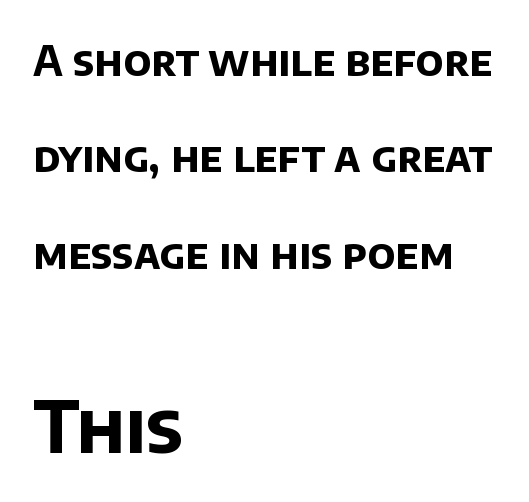
This sample is left-justified, so line endings fall wherever the words run out. The composition opens small and finishes big. Students, this is bold: see how much ink each stroke carries. What's the leading like? Stretched, with rows far apart. Unlike a traditional serif, this face leaves its strokes unadorned.
